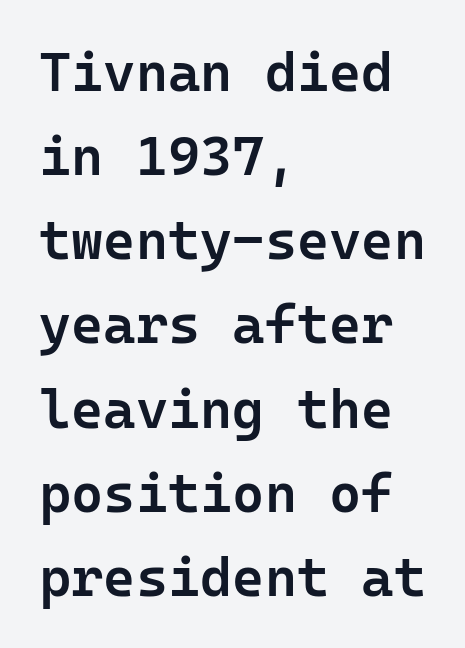
Q: Is the text bold? A: Semi-bold.
Q: Is the text italic (slanted)? A: No, it is upright.
Q: Is the typeface a serif or a sans-serif typeface? A: Sans-serif.
Q: Is the text underlined? A: No.
Q: How is the paragraph aligned? A: Left-aligned.
Q: Is the spacing between letters normal or unusually wide? A: Normal.
Q: Is the spacing between lines tight, normal or loose? A: Normal.
Q: Width (condensed, normal, or wide)? A: Normal.
Q: Stroke contrast? A: Low.
Q: x-height? A: Medium.
Q: Monospaced? A: Yes.
